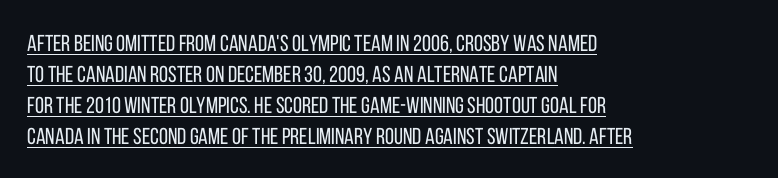
Horizontally, the lines are justified to the leading edge only. A typesetter would mark this as roman, not italic. Students, note that the glyphs here touch the page at normal intervals. This sample keeps an unexceptional amount of space between lines. Weight: regular or lighter.
